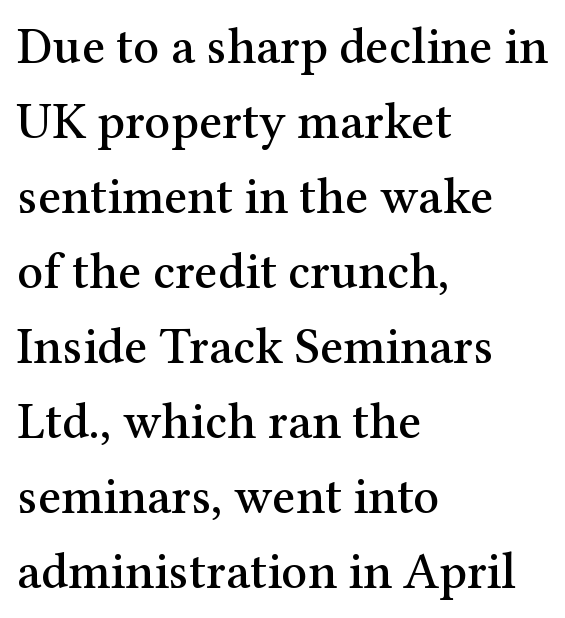
The lines sit at an ordinary, default distance from one another. How are the letters spaced? Ordinarily, with no added tracking. The ragged edge is on the right, which tells us the setting is flush left. Check where the strokes stop: tiny serifs finish them off. Is this a fixed-width face? No — the glyphs have proportional, varying widths.
